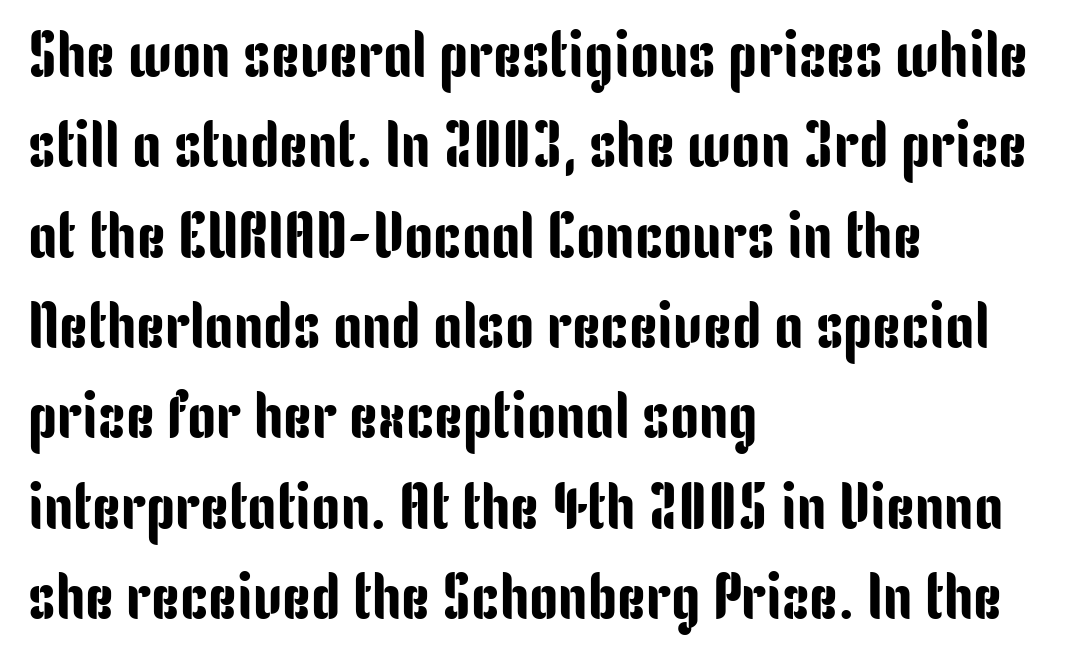
Q: Is the text italic (slanted)? A: No, it is upright.
Q: Is the typeface a serif or a sans-serif typeface? A: Sans-serif.
Q: Is the text underlined? A: No.
Q: How is the paragraph aligned? A: Left-aligned.
Q: Is the spacing between letters normal or unusually wide? A: Normal.
Q: Is the spacing between lines tight, normal or loose? A: Normal.
Q: Width (condensed, normal, or wide)? A: Condensed.
Q: Stroke contrast? A: Low.
Q: x-height? A: Medium.
Q: Monospaced? A: No.
